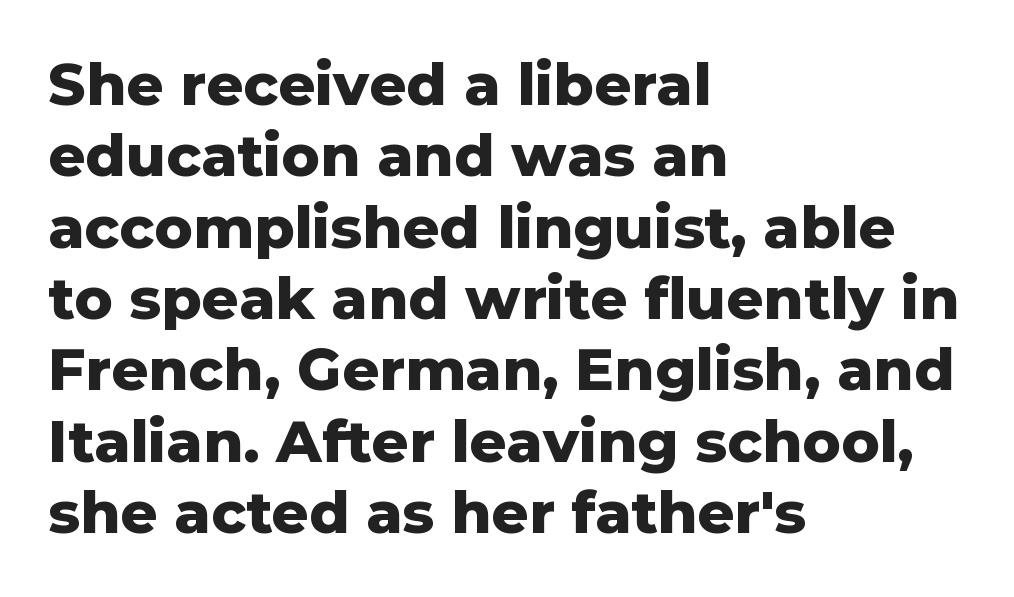
{"serif": "no", "italic": "no", "bold": "yes", "weight": "heavy", "width": "normal", "stroke_contrast": "low", "x_height": "medium", "monospaced": "no", "underline": "no", "align": "left", "line_spacing_ratio": 1.23, "letter_spacing": "normal", "letter_spacing_em": 0.0, "glyph_px": 58}
